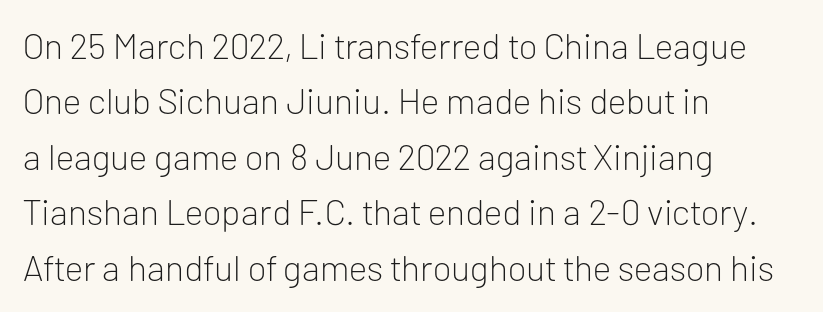
The image shows 36 px light sans-serif type, upright; set left-aligned, normal line spacing (1.54x), normal letter spacing, not underlined; low stroke contrast and a medium x-height.
